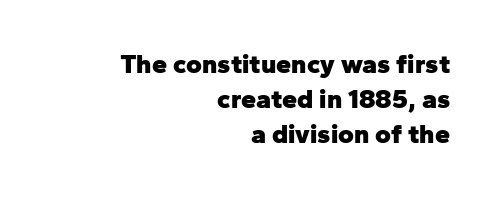
Q: Is the text bold? A: Yes.
Q: Is the text italic (slanted)? A: No, it is upright.
Q: Is the text underlined? A: No.
Q: How is the paragraph aligned? A: Right-aligned.
Q: Is the spacing between letters normal or unusually wide? A: Normal.
Q: Is the spacing between lines tight, normal or loose? A: Normal.
